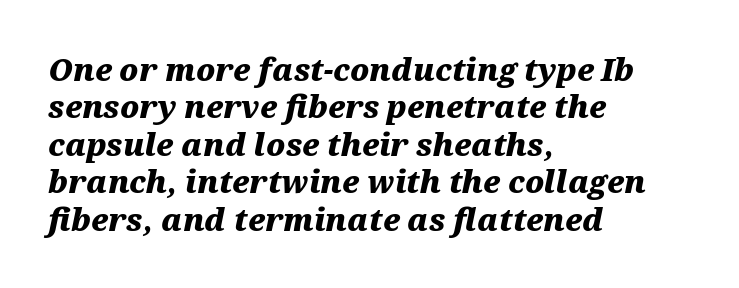
The image shows 30 px heavy, wide type, italic (leaning right); set left-aligned, normal line spacing (1.25x), normal letter spacing, not underlined; medium stroke contrast and a medium x-height.
